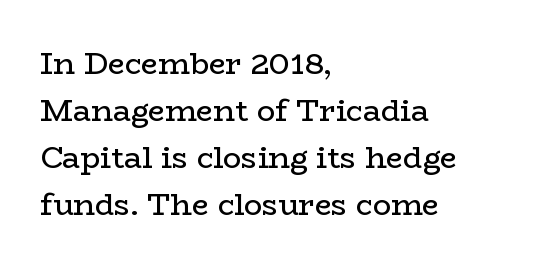
The face looks like a standard text weight, possibly lighter. Line starts are locked; line ends wander. Ordinary non-slanted type is in use. Does extra space separate the letters? No, they use regular spacing. The area under the type is left untouched. The designer left line spacing at the default.
